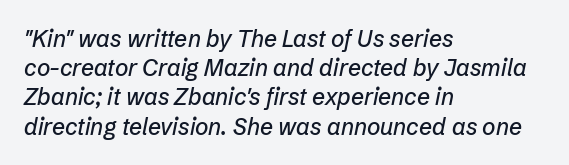
Visually the block forms a straight wall on the left and a jagged coastline on the right. Spacing between characters is what you'd get straight out of the box. There's an unmistakable incline to the writing here. Has an underline been added? It has not.
